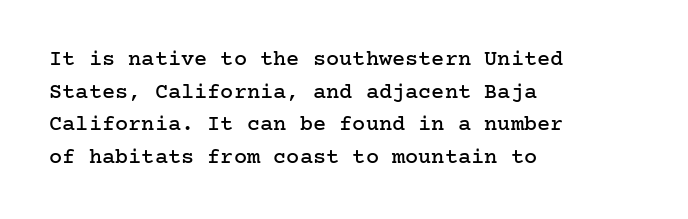
The image shows 22 px text type, upright; set left-aligned, normal line spacing (1.48x), normal letter spacing, not underlined.
